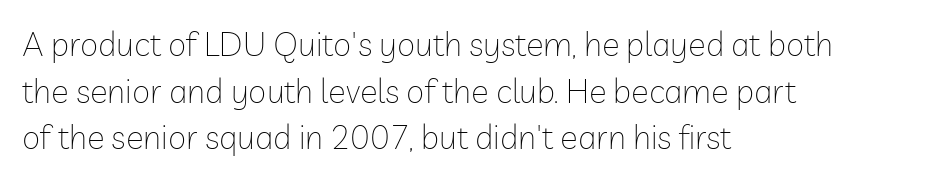
{"serif": "no", "italic": "no", "bold": "no", "weight": "thin", "width": "normal", "stroke_contrast": "low", "x_height": "medium", "monospaced": "no", "underline": "no", "align": "left", "line_spacing": "normal", "line_spacing_ratio": 1.41, "letter_spacing": "normal", "letter_spacing_em": 0.0, "glyph_px": 33}
